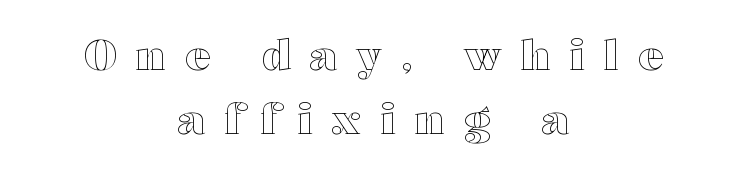
Ascenders rise straight up at ninety degrees. Decoration check: the copy has no underline. Here the designer chose a conventional face with non-uniform glyph widths. Line starts and ends both wander, symmetrically. Quick note: interline space is typical. Words appear elongated and porous because spacing is wide.
